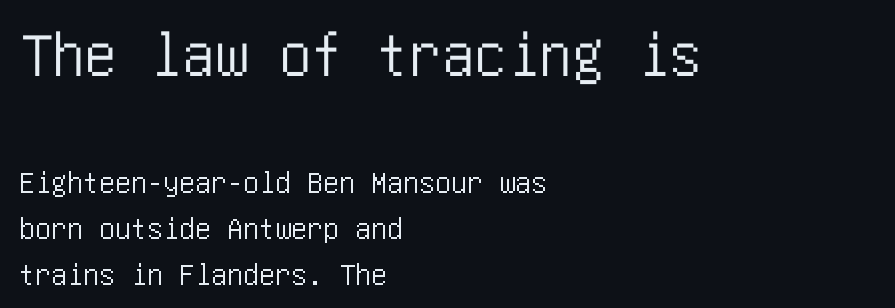
The image shows 65 px condensed sans-serif type, upright; set left-aligned, normal line spacing (1.44x), normal letter spacing, not underlined; the first (top) block is 2.03x larger; low stroke contrast and a large x-height.
